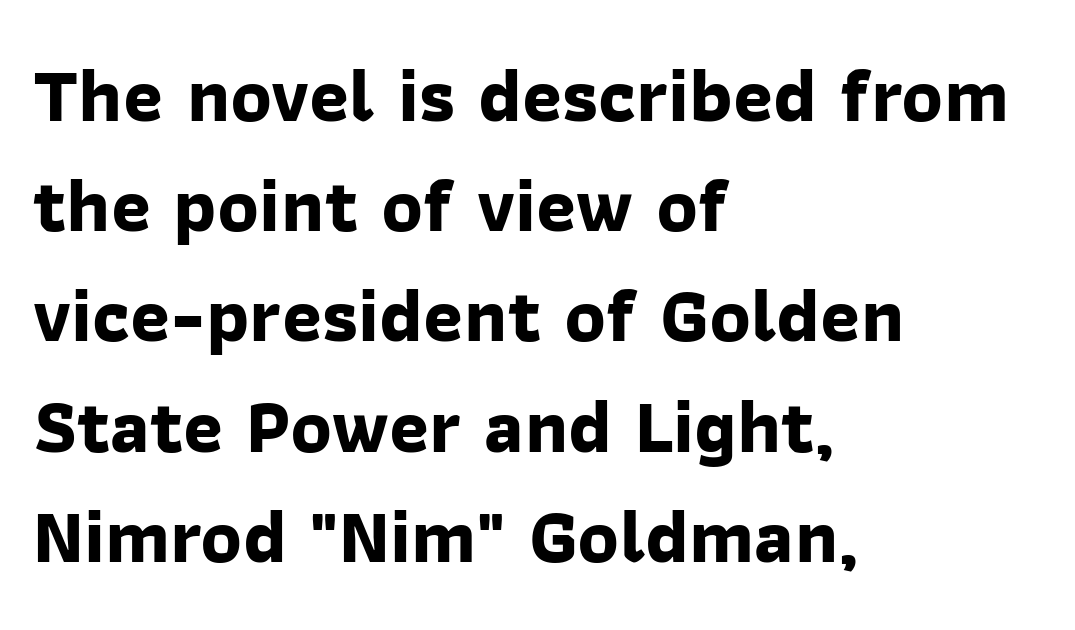
{"serif": "no", "bold": "yes", "weight": "bold", "width": "normal", "stroke_contrast": "low", "x_height": "medium", "monospaced": "no", "underline": "no", "align": "left", "line_spacing": "normal", "line_spacing_ratio": 1.45, "letter_spacing": "normal", "letter_spacing_em": 0.0, "glyph_px": 76}
